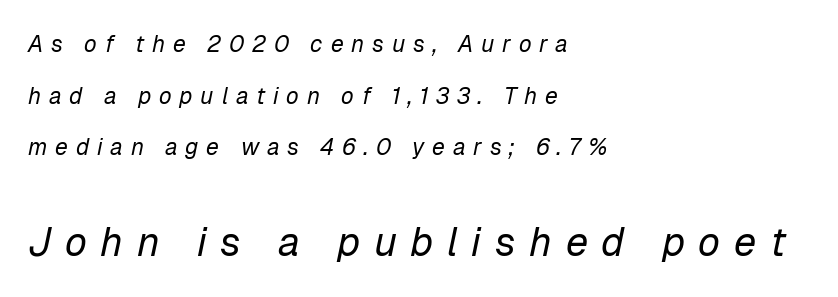
Stroke thickness stays within the range of a standard reading face or lighter. This sample uses expanded letter spacing, leaving extra air between glyphs. Decoration check: the copy has no underline. Leading is clearly above the norm, producing a sparse column. You could not count columns in this text — the font is proportionally spaced.
